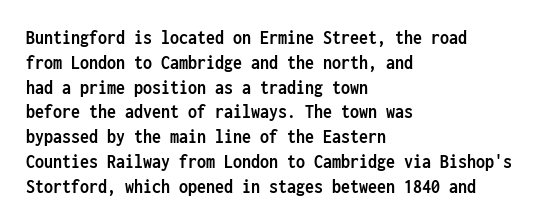
{"italic": "no", "bold": "yes", "underline": "no", "align": "left", "line_spacing_ratio": 1.24, "letter_spacing": "normal", "letter_spacing_em": 0.0, "glyph_px": 20}
